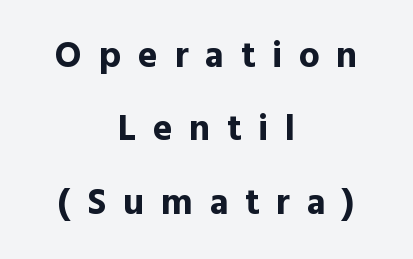
The image shows 37 px bold sans-serif type, upright; set centered, loose line spacing (1.98x), unusually wide letter spacing (+0.45 em), not underlined; a medium x-height.
